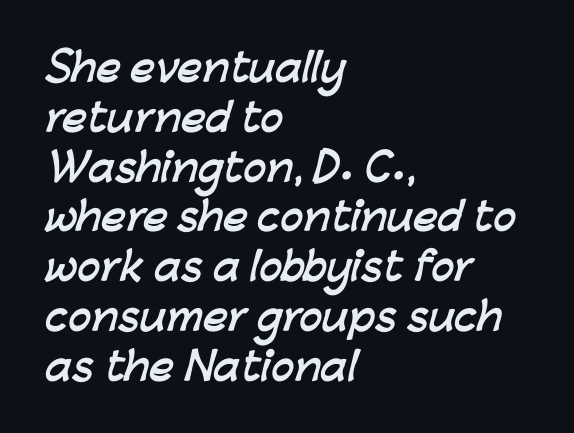
{"serif": "no", "bold": "yes", "weight": "semibold", "width": "normal", "stroke_contrast": "low", "x_height": "medium", "monospaced": "no", "underline": "no", "align": "left", "line_spacing": "normal", "line_spacing_ratio": 1.31, "letter_spacing": "normal", "letter_spacing_em": 0.0, "glyph_px": 38}
